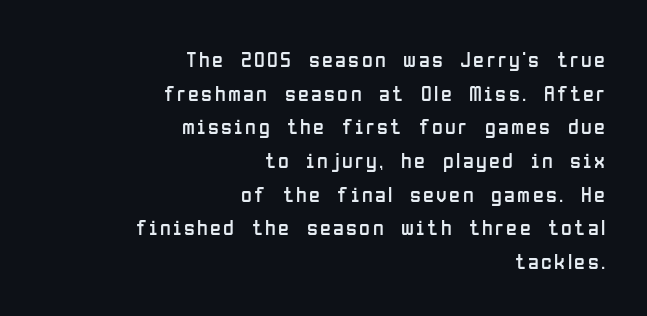
The letters stand upright; this is a roman face. Right-aligned paragraph, ragged on the left. Weight: regular or lighter. Type without underlining.
